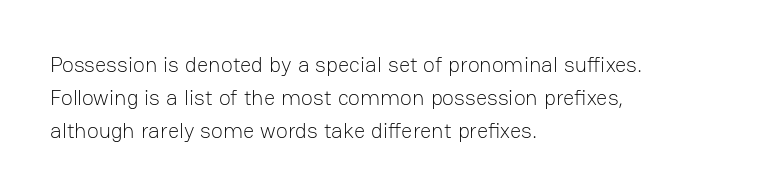
The image shows 22 px text type, upright; set left-aligned, normal line spacing (1.49x), normal letter spacing, not underlined.
